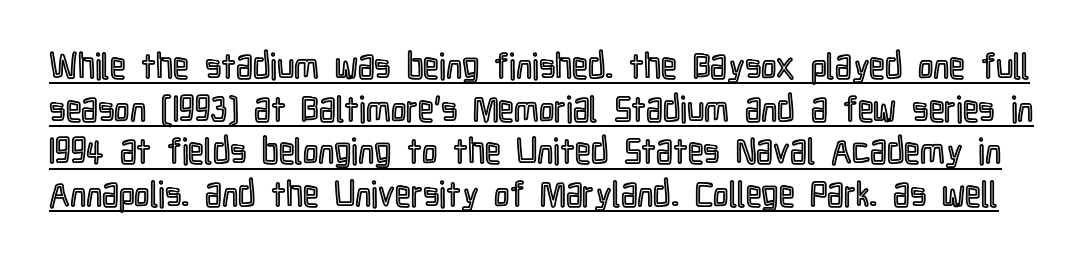
{"italic": "no", "width": "condensed", "x_height": "medium", "monospaced": "no", "underline": "yes", "line_spacing_ratio": 1.22, "letter_spacing": "normal", "letter_spacing_em": 0.0, "glyph_px": 35}
